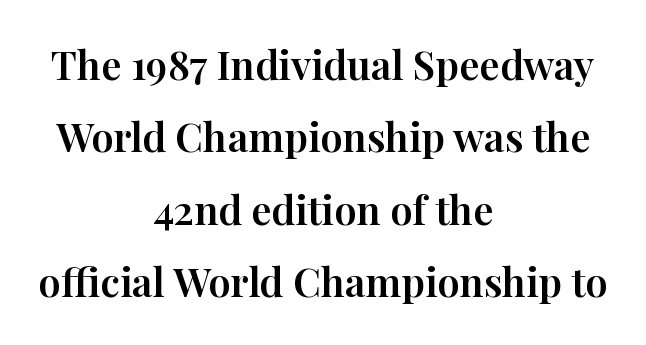
The image shows 40 px serif type, upright; set centered, line spacing 1.81x, normal letter spacing, not underlined; high stroke contrast and a medium x-height.
